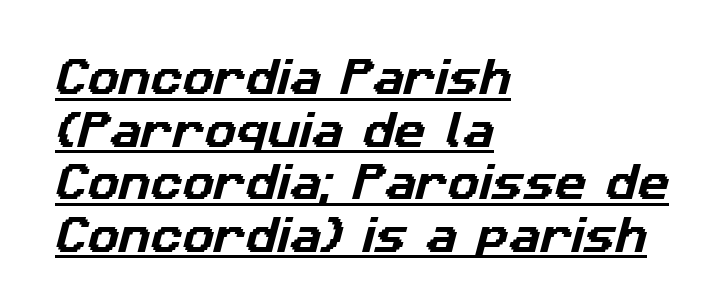
{"serif": "no", "width": "normal", "stroke_contrast": "low", "x_height": "medium", "monospaced": "no", "underline": "yes", "align": "left", "line_spacing": "normal", "line_spacing_ratio": 1.35, "letter_spacing": "normal", "letter_spacing_em": 0.0, "glyph_px": 39}
